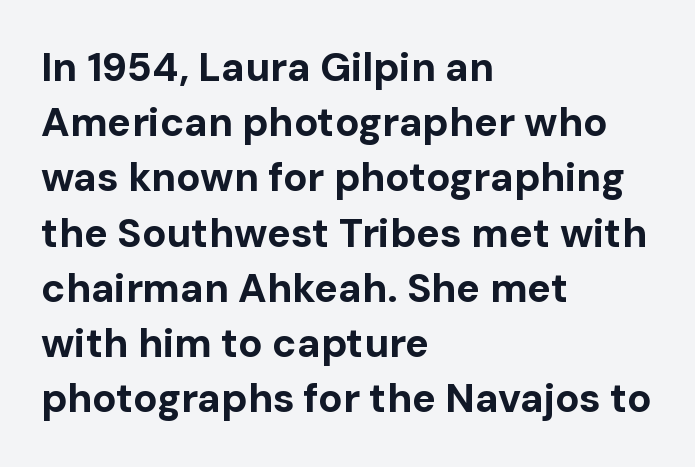
The image shows 40 px bold sans-serif type, upright; set left-aligned, normal line spacing (1.38x), normal letter spacing, not underlined; low stroke contrast and a medium x-height.
